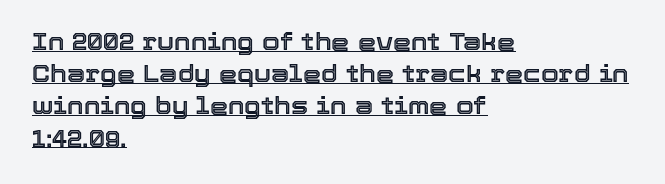
{"italic": "no", "underline": "yes", "align": "left", "line_spacing": "normal", "line_spacing_ratio": 1.4, "letter_spacing": "normal", "letter_spacing_em": 0.0, "glyph_px": 23}
